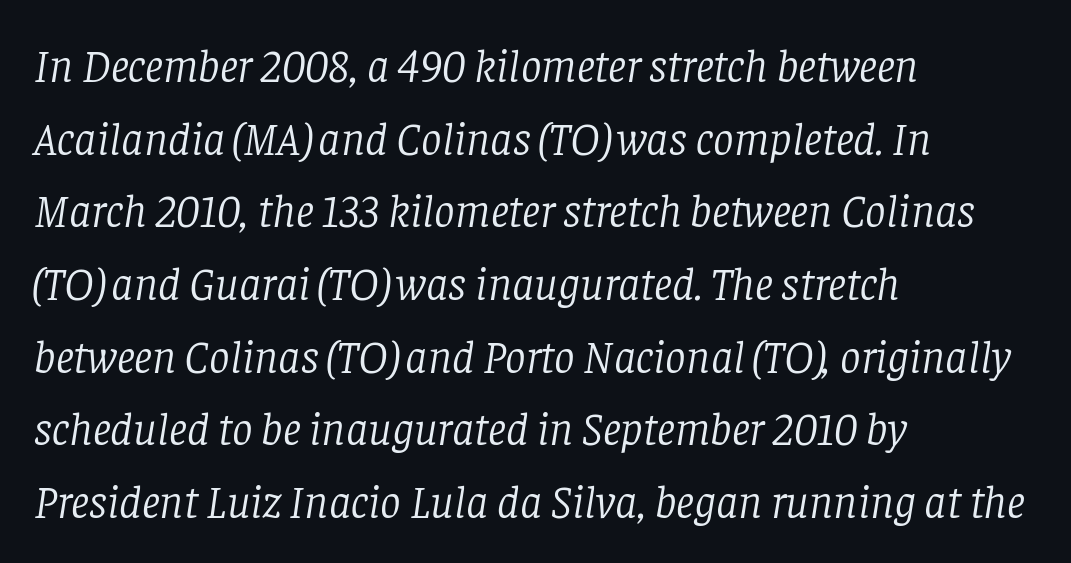
The image shows 46 px light serif type, italic (leaning right); set left-aligned, normal line spacing (1.58x), normal letter spacing, not underlined; low stroke contrast and a large x-height.
